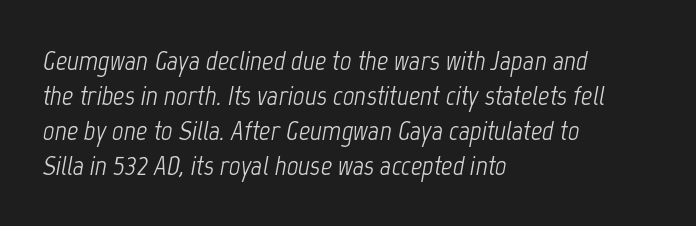
Q: Is the text bold? A: No.
Q: Is the text italic (slanted)? A: Yes, it leans right by about 12 degrees.
Q: Is the text underlined? A: No.
Q: How is the paragraph aligned? A: Left-aligned.
Q: Is the spacing between letters normal or unusually wide? A: Normal.
Q: Is the spacing between lines tight, normal or loose? A: Normal.
Q: Width (condensed, normal, or wide)? A: Condensed.
Q: Stroke contrast? A: Low.
Q: x-height? A: Medium.
Q: Monospaced? A: No.
